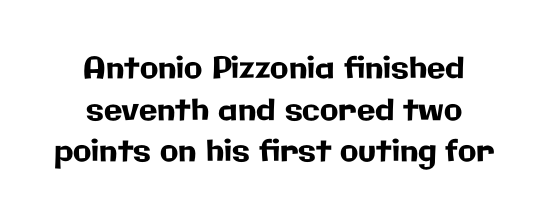
Q: Is the text italic (slanted)? A: No, it is upright.
Q: Is the typeface a serif or a sans-serif typeface? A: Sans-serif.
Q: Is the text underlined? A: No.
Q: How is the paragraph aligned? A: Centered.
Q: Is the spacing between letters normal or unusually wide? A: Normal.
Q: Is the spacing between lines tight, normal or loose? A: Normal.
Q: Width (condensed, normal, or wide)? A: Normal.
Q: Stroke contrast? A: Low.
Q: x-height? A: Medium.
Q: Monospaced? A: No.
